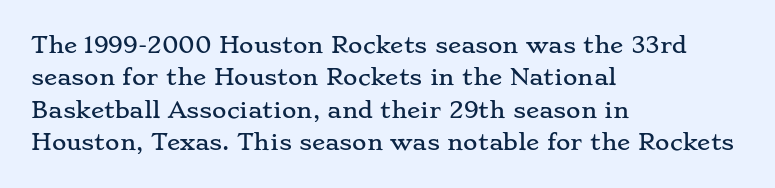
Bare-footed words on every line. The space between consecutive lines is moderate. Caption: standard tracking, unaltered. The lettering holds an erect, upright posture throughout. The text block is weighted toward the left margin, trailing off unevenly rightward.
